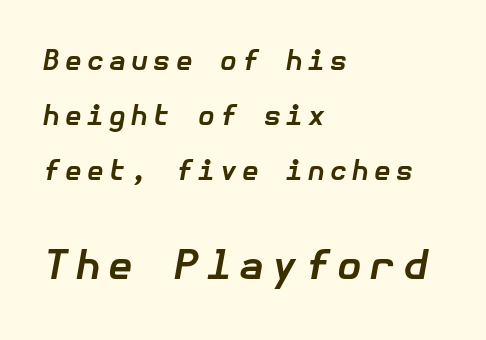
Q: Is the text bold? A: Yes.
Q: Is the text italic (slanted)? A: Yes, it leans right by about 10 degrees.
Q: Is the text underlined? A: No.
Q: How is the paragraph aligned? A: Left-aligned.
Q: Is the spacing between letters normal or unusually wide? A: Unusually wide.
Q: Is the spacing between lines tight, normal or loose? A: Loose.
Q: Which block of text is set in a larger size, the first (top) or the second (bottom)? A: The second (bottom) one.
Q: Width (condensed, normal, or wide)? A: Normal.
Q: Stroke contrast? A: Low.
Q: x-height? A: Medium.
